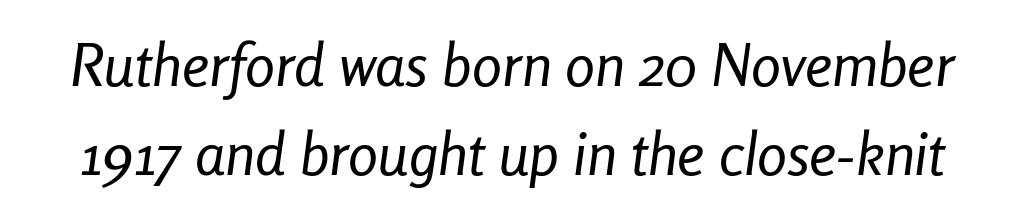
The string is rendered with underlining switched off. The specimen reads as italic at a glance. One glance says typical: line gaps are just what's usual. Spacing verdict: proportional, widths tailored to each character. Default kerning and tracking; the words read as compact shapes.
